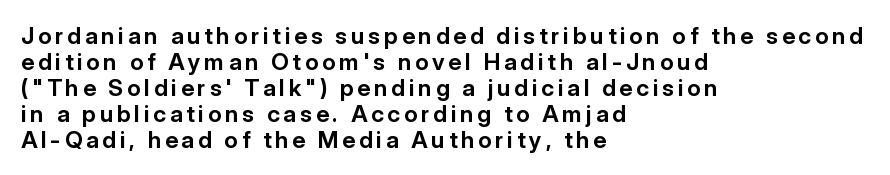
{"italic": "no", "bold": "yes", "underline": "no", "align": "left", "line_spacing": "tight", "line_spacing_ratio": 1.13, "glyph_px": 23}
